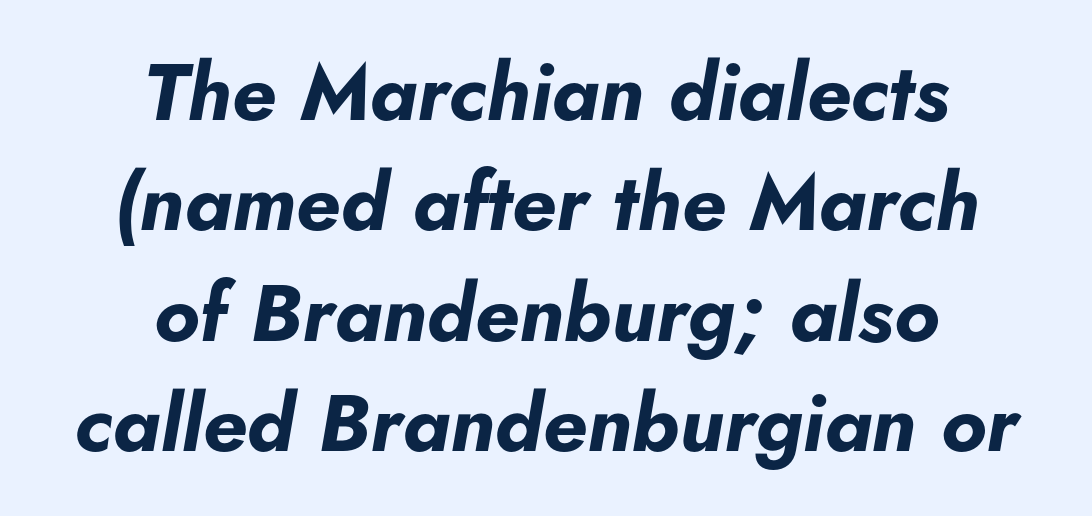
The image shows 80 px bold type, italic (leaning right); set centered, normal line spacing (1.38x), normal letter spacing, not underlined; low stroke contrast and a small x-height.
